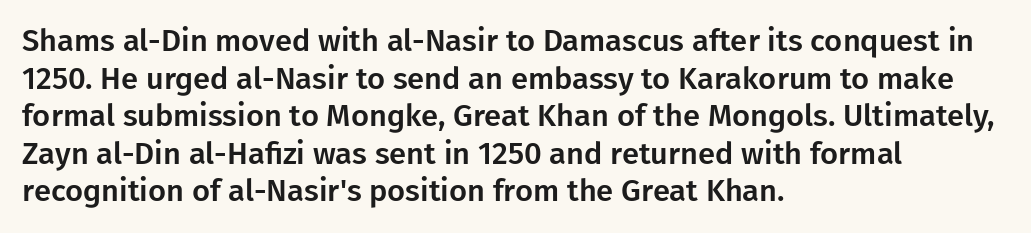
{"serif": "no", "italic": "no", "width": "normal", "stroke_contrast": "low", "x_height": "medium", "monospaced": "no", "underline": "no", "align": "left", "line_spacing_ratio": 1.21, "letter_spacing": "normal", "letter_spacing_em": 0.0, "glyph_px": 31}
